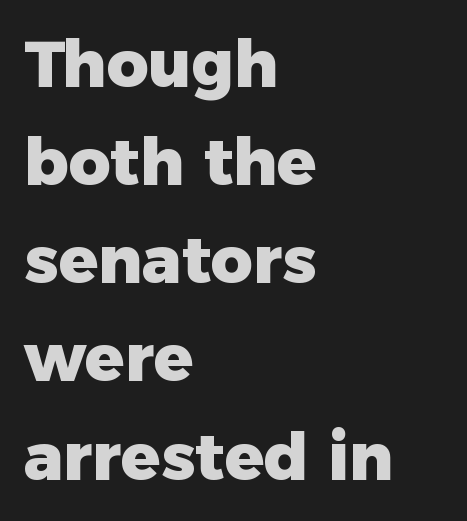
{"serif": "no", "italic": "no", "bold": "yes", "weight": "heavy", "width": "normal", "stroke_contrast": "low", "x_height": "medium", "monospaced": "no", "underline": "no", "align": "left", "line_spacing": "normal", "line_spacing_ratio": 1.51, "letter_spacing": "normal", "letter_spacing_em": 0.0, "glyph_px": 65}
